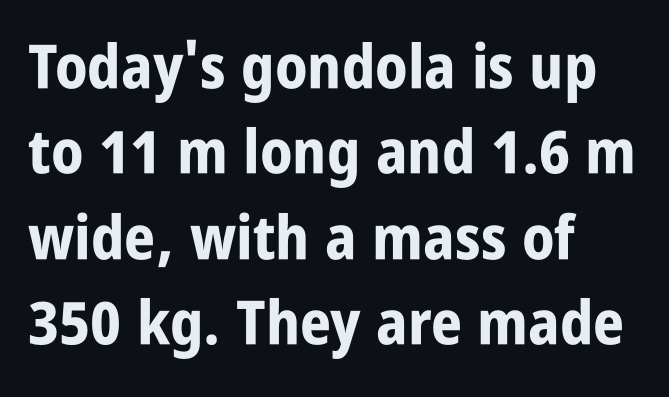
The face used here is proportionally spaced, like ordinary book or web type. What kind of face is this? One without serifs — a sans. Only glyphs here, with clear space below each row. The line texture is even and compact thanks to regular tracking.
